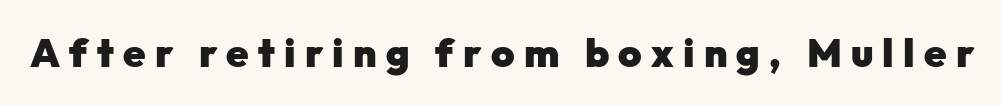
Q: Is the text bold? A: Yes.
Q: Is the text italic (slanted)? A: No, it is upright.
Q: Is the typeface a serif or a sans-serif typeface? A: Sans-serif.
Q: Is the text underlined? A: No.
Q: Is the spacing between letters normal or unusually wide? A: Unusually wide.
Q: Width (condensed, normal, or wide)? A: Normal.
Q: Stroke contrast? A: Low.
Q: x-height? A: Medium.
Q: Monospaced? A: No.
